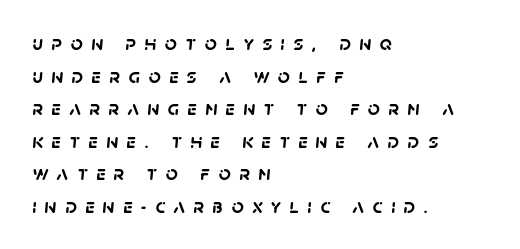
The image shows 21 px bold type; set left-aligned, normal line spacing (1.55x), unusually wide letter spacing (+0.4 em), not underlined.
